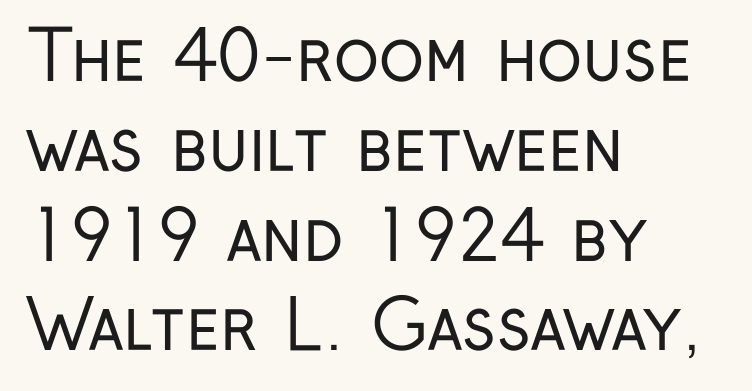
{"serif": "no", "italic": "no", "bold": "no", "weight": "regular", "width": "condensed", "stroke_contrast": "low", "x_height": "medium", "monospaced": "no", "underline": "no", "align": "left", "line_spacing": "normal", "line_spacing_ratio": 1.32, "letter_spacing": "normal", "letter_spacing_em": 0.0, "glyph_px": 68}
